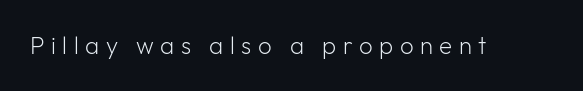
The image shows 24 px text type, upright; set unusually wide letter spacing (+0.27 em), not underlined.
